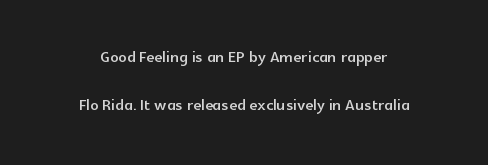
The image shows 21 px text type, upright; set centered, loose line spacing (2.3x), normal letter spacing, not underlined.
